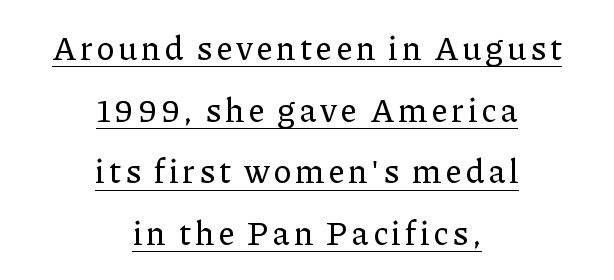
{"serif": "yes", "italic": "no", "width": "normal", "stroke_contrast": "low", "x_height": "medium", "monospaced": "no", "underline": "yes", "align": "center", "line_spacing_ratio": 1.87, "glyph_px": 33}
